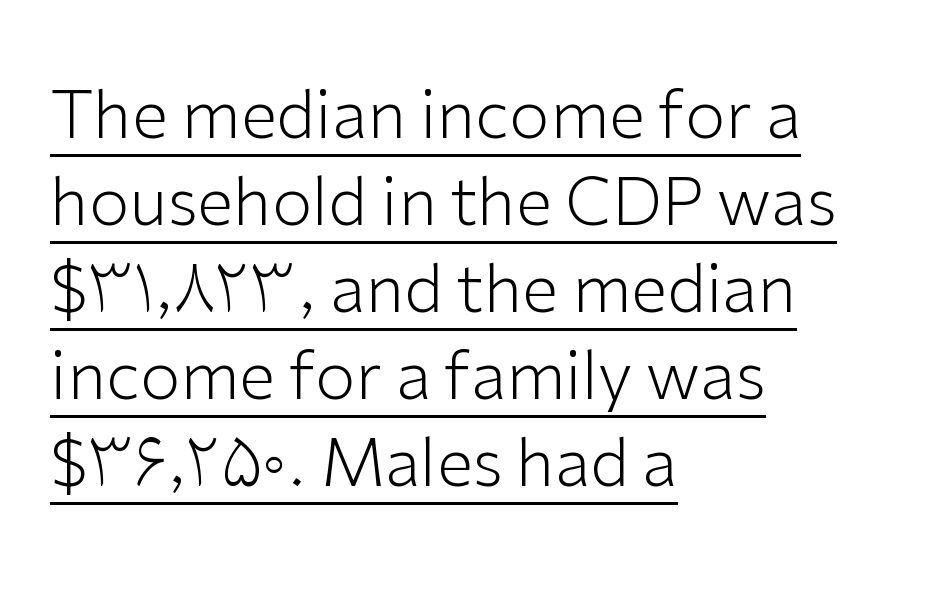
{"serif": "no", "italic": "no", "bold": "no", "weight": "light", "width": "normal", "stroke_contrast": "low", "x_height": "medium", "monospaced": "no", "underline": "yes", "align": "left", "line_spacing": "normal", "line_spacing_ratio": 1.32, "letter_spacing": "normal", "letter_spacing_em": 0.0, "glyph_px": 66}
